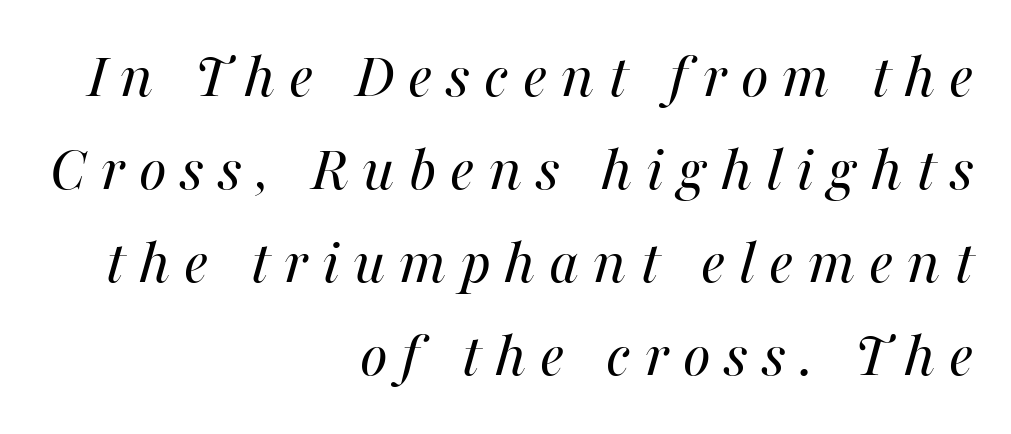
The image shows 66 px regular-weight type, italic (leaning right); set right-aligned, normal line spacing (1.41x), unusually wide letter spacing (+0.21 em), not underlined; medium stroke contrast and a medium x-height.
